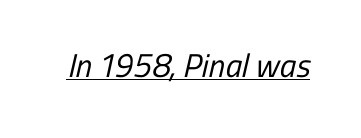
The image shows 33 px regular-weight, condensed sans-serif type; set normal letter spacing, underlined; low stroke contrast and a medium x-height.
